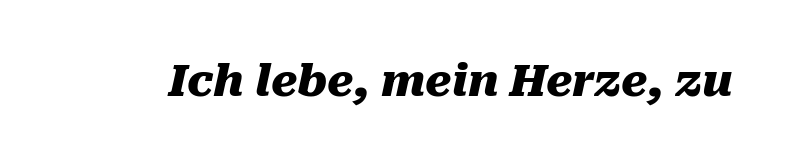
Q: Is the text bold? A: Yes.
Q: Is the text italic (slanted)? A: Yes, it leans right by about 10 degrees.
Q: Is the text underlined? A: No.
Q: Is the spacing between letters normal or unusually wide? A: Normal.
Q: Width (condensed, normal, or wide)? A: Normal.
Q: Stroke contrast? A: Medium.
Q: x-height? A: Medium.
Q: Monospaced? A: No.
